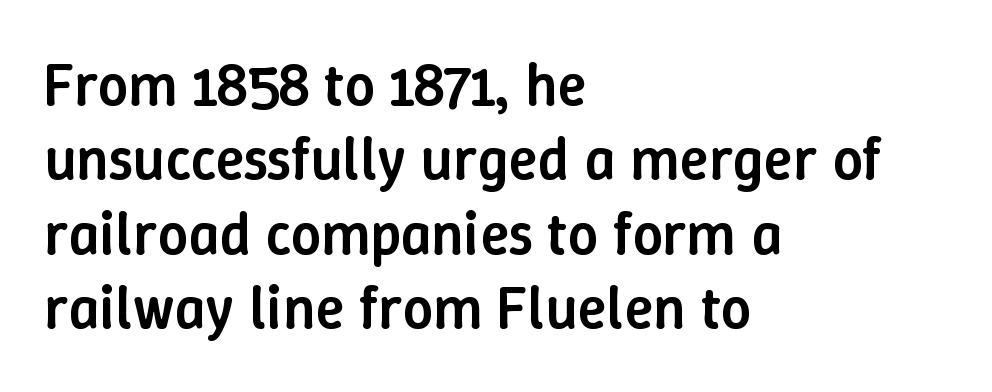
A clean baseline with only descenders dipping below it. The compositor pushed each line to the left boundary. Glyph-to-glyph distance matches everyday printed text. Note the varied advance widths — an 'i' is clearly narrower than an 'm'.
